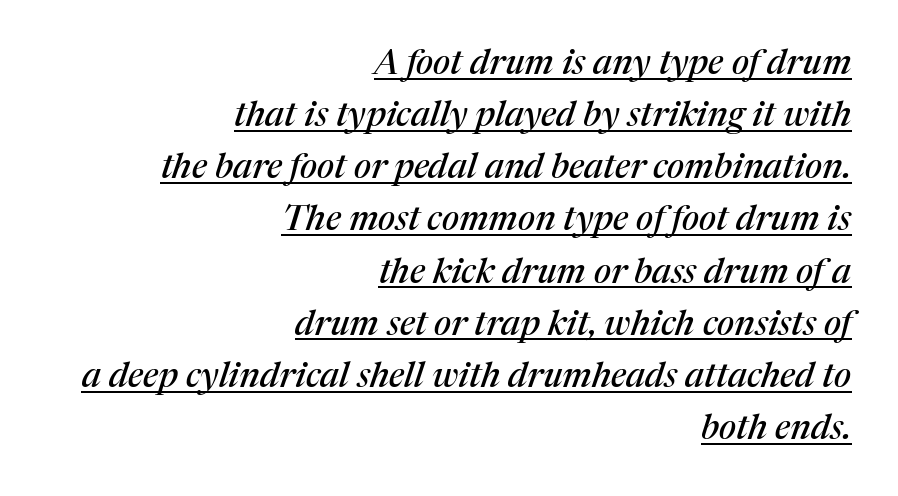
In terms of posture, this sample is oblique. The type is set solid horizontally, with unmodified tracking. A typesetter would call this proportional, since set widths differ per character. Line ends are locked; line starts wander. Note: serifs present on the glyphs. These characters rest on top of a visible drawn line.
